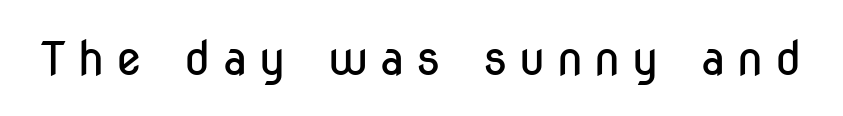
{"serif": "no", "italic": "no", "bold": "no", "weight": "regular", "width": "condensed", "stroke_contrast": "low", "x_height": "medium", "monospaced": "no", "underline": "no", "letter_spacing": "wide", "letter_spacing_em": 0.25, "glyph_px": 47}
